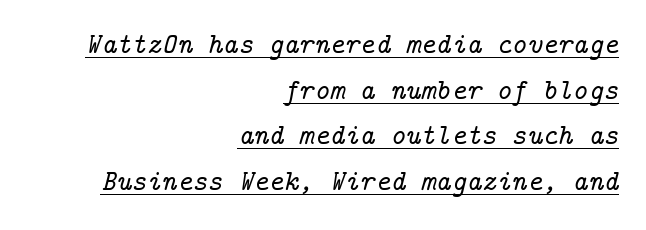
The image shows 29 px serif type, italic (leaning right); set right-aligned, normal line spacing (1.57x), normal letter spacing, underlined; low stroke contrast and a medium x-height.
